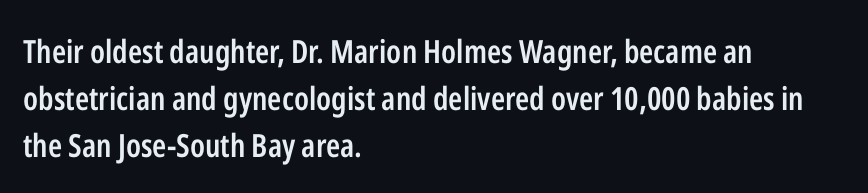
Q: Is the text bold? A: Semi-bold.
Q: Is the text italic (slanted)? A: No, it is upright.
Q: Is the typeface a serif or a sans-serif typeface? A: Sans-serif.
Q: Is the text underlined? A: No.
Q: How is the paragraph aligned? A: Left-aligned.
Q: Is the spacing between letters normal or unusually wide? A: Normal.
Q: Is the spacing between lines tight, normal or loose? A: Normal.
Q: Width (condensed, normal, or wide)? A: Condensed.
Q: Stroke contrast? A: Low.
Q: x-height? A: Medium.
Q: Monospaced? A: No.
